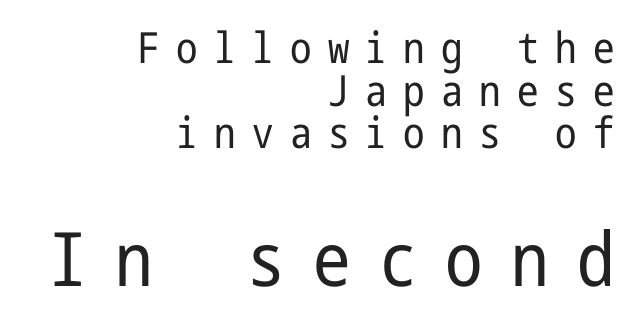
The image shows 75 px regular-weight, condensed sans-serif type, upright; set right-aligned, tight line spacing (0.99x), unusually wide letter spacing (+0.38 em), not underlined; the second (bottom) block is 1.74x larger; low stroke contrast and a medium x-height.
